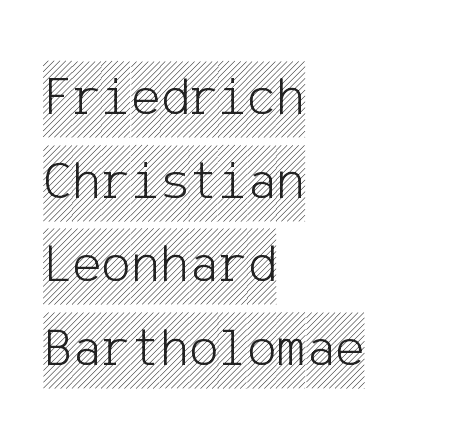
The image shows 55 px condensed type, upright; set left-aligned, normal line spacing (1.52x), normal letter spacing, not underlined; a large x-height.
